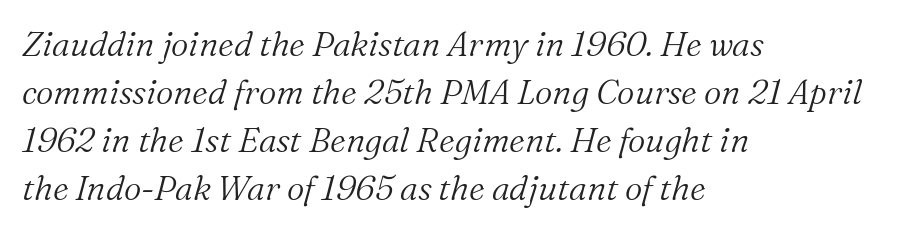
Q: Is the text bold? A: No.
Q: Is the text italic (slanted)? A: Yes, it leans right by about 16 degrees.
Q: Is the typeface a serif or a sans-serif typeface? A: Serif.
Q: Is the text underlined? A: No.
Q: How is the paragraph aligned? A: Left-aligned.
Q: Is the spacing between letters normal or unusually wide? A: Normal.
Q: Is the spacing between lines tight, normal or loose? A: Normal.
Q: Width (condensed, normal, or wide)? A: Normal.
Q: Stroke contrast? A: Medium.
Q: x-height? A: Medium.
Q: Monospaced? A: No.
